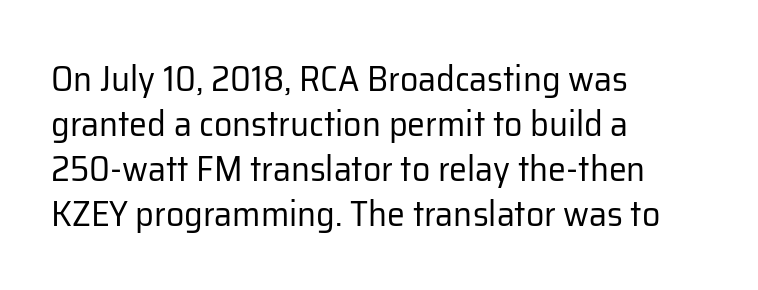
The image shows 36 px regular-weight sans-serif type, upright; set left-aligned, normal line spacing (1.25x), normal letter spacing, not underlined; low stroke contrast and a medium x-height.
